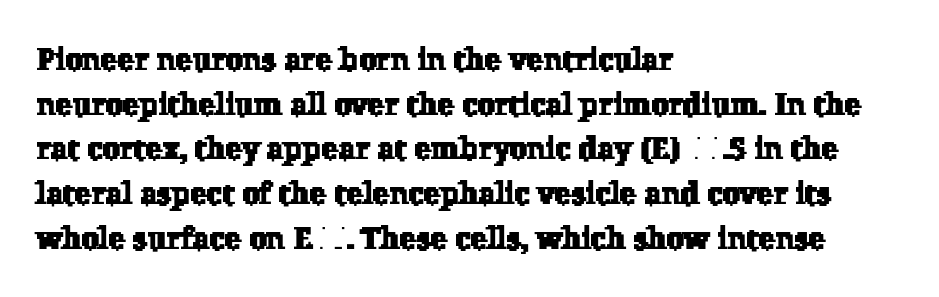
The image shows 31 px serif type; set left-aligned, normal line spacing (1.44x), normal letter spacing, not underlined; low stroke contrast and a medium x-height.
